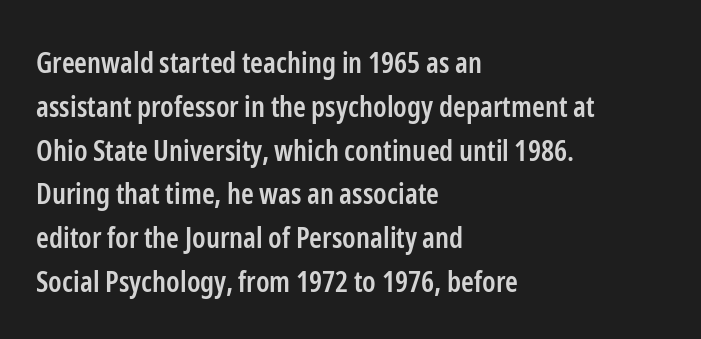
{"serif": "no", "italic": "no", "bold": "semi", "weight": "semibold", "width": "condensed", "stroke_contrast": "low", "x_height": "medium", "monospaced": "no", "underline": "no", "align": "left", "line_spacing": "normal", "line_spacing_ratio": 1.51, "letter_spacing": "normal", "letter_spacing_em": 0.0, "glyph_px": 29}
